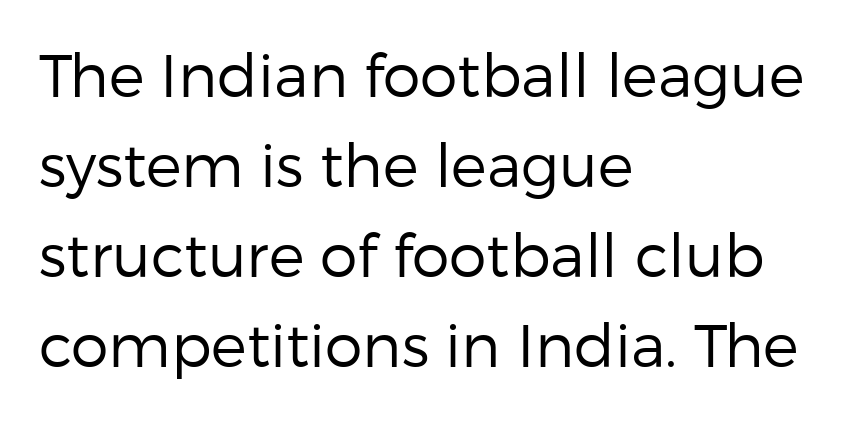
The image shows 60 px regular-weight sans-serif type, upright; set left-aligned, normal line spacing (1.5x), normal letter spacing, not underlined; low stroke contrast and a medium x-height.
